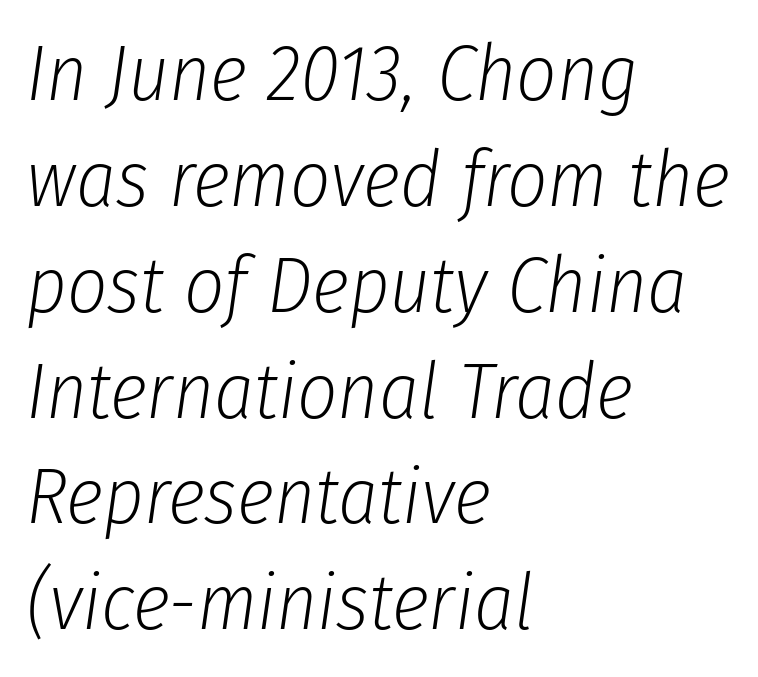
The image shows 79 px light, condensed type, italic (leaning right); set left-aligned, normal line spacing (1.34x), normal letter spacing, not underlined; low stroke contrast and a medium x-height.
